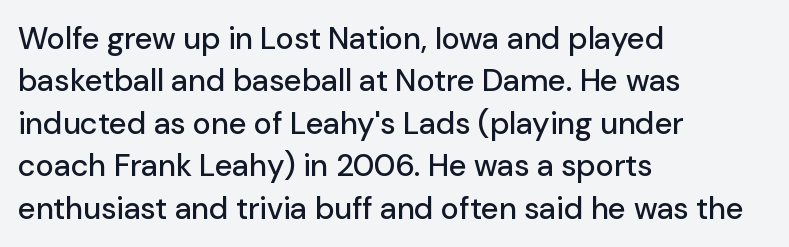
Q: Is the text italic (slanted)? A: No, it is upright.
Q: Is the typeface a serif or a sans-serif typeface? A: Sans-serif.
Q: Is the text underlined? A: No.
Q: How is the paragraph aligned? A: Left-aligned.
Q: Is the spacing between letters normal or unusually wide? A: Normal.
Q: Is the spacing between lines tight, normal or loose? A: Normal.
Q: Width (condensed, normal, or wide)? A: Normal.
Q: Stroke contrast? A: Low.
Q: x-height? A: Medium.
Q: Monospaced? A: No.
